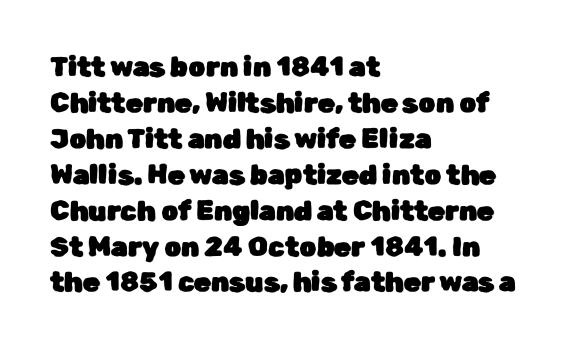
Vertically, the passage feels balanced, rows spaced as you'd expect. The face used here is rendered with its standard letterfit. The words here are not underlined. Posture: straight, roman, zero tilt.
